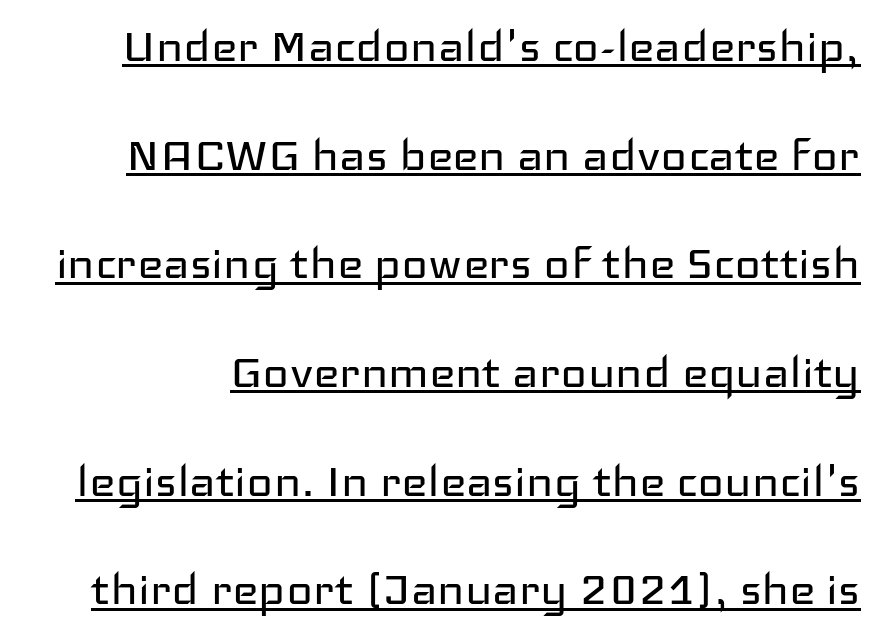
Quick note: not italic, upright. The font family rendered here belongs to the sans-serif group. Each line of the rendering has a horizontal stroke beneath the glyphs. Airy leading. Nobody touched the tracking dial on this one.
